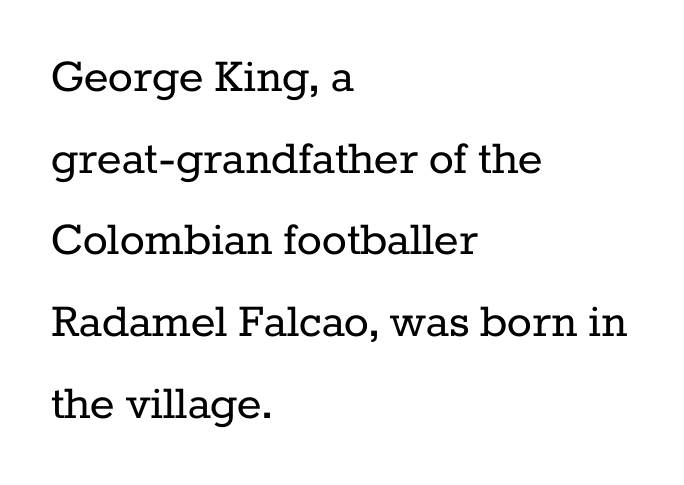
How would I describe the line gaps? Plain and ordinary. No italicization has been applied; the sample stays upright. Examine the stroke ends and you'll spot serifs. The text block is weighted toward the left margin, trailing off unevenly rightward. Rule under the text: the space is simply empty.
